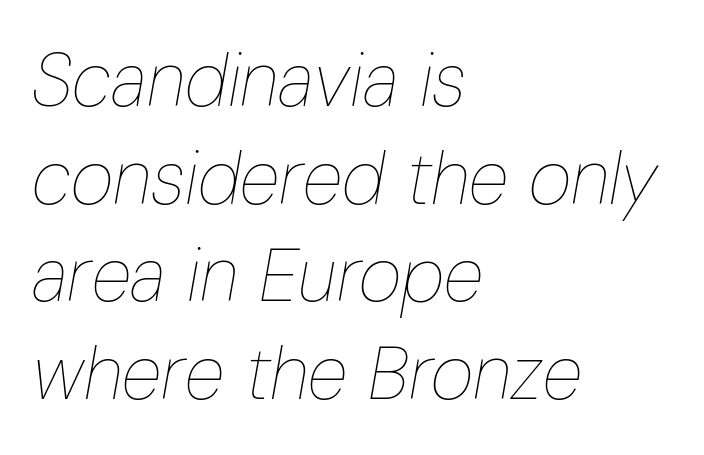
Q: Is the text bold? A: No.
Q: Is the text italic (slanted)? A: Yes, it leans right by about 10 degrees.
Q: Is the text underlined? A: No.
Q: How is the paragraph aligned? A: Left-aligned.
Q: Is the spacing between letters normal or unusually wide? A: Normal.
Q: Is the spacing between lines tight, normal or loose? A: Normal.
Q: Width (condensed, normal, or wide)? A: Condensed.
Q: Stroke contrast? A: Low.
Q: x-height? A: Medium.
Q: Monospaced? A: No.
